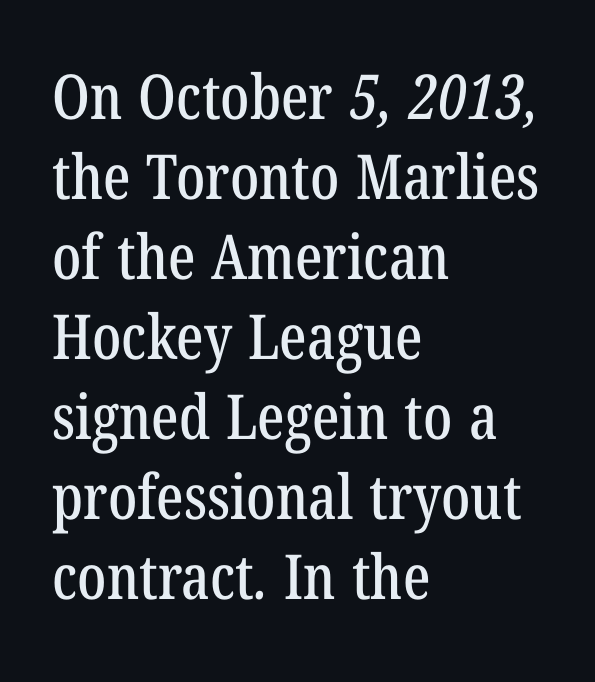
{"serif": "yes", "width": "condensed", "stroke_contrast": "low", "x_height": "medium", "monospaced": "no", "underline": "no", "align": "left", "line_spacing": "normal", "line_spacing_ratio": 1.29, "letter_spacing": "normal", "letter_spacing_em": 0.0, "glyph_px": 62}
